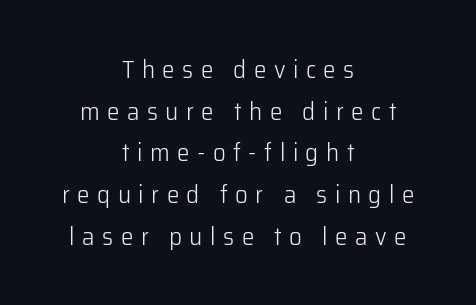
Q: Is the text bold? A: No.
Q: Is the text italic (slanted)? A: No, it is upright.
Q: Is the text underlined? A: No.
Q: How is the paragraph aligned? A: Centered.
Q: Is the spacing between letters normal or unusually wide? A: Unusually wide.
Q: Is the spacing between lines tight, normal or loose? A: Normal.
